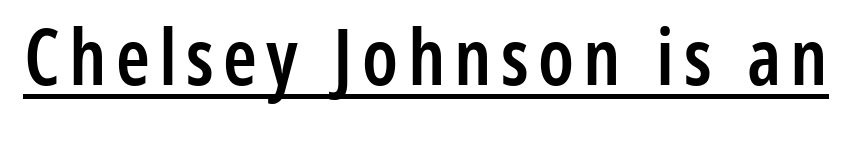
The image shows 77 px semibold, condensed sans-serif type, upright; set underlined; low stroke contrast and a medium x-height.
